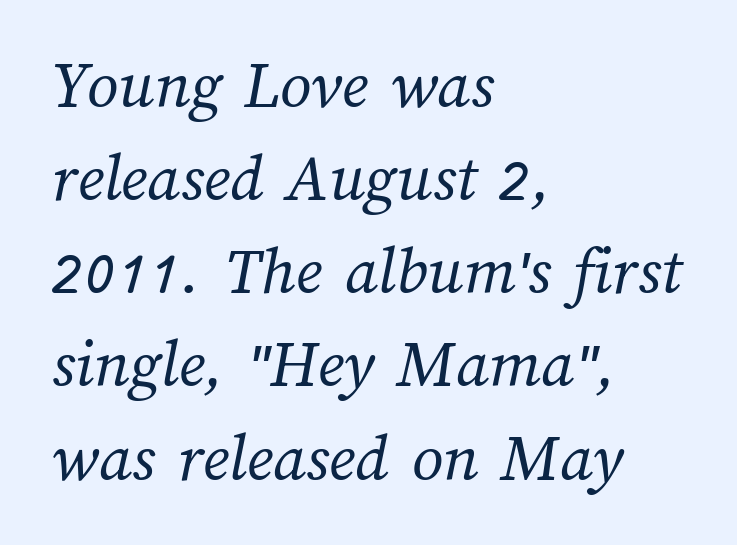
The image shows 69 px regular-weight type; set left-aligned, normal line spacing (1.35x), normal letter spacing, not underlined; medium stroke contrast and a medium x-height.
